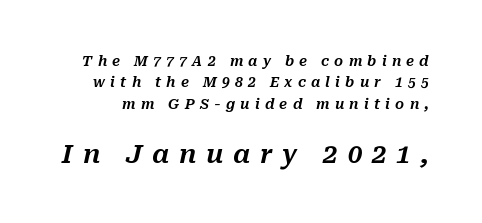
The image shows 26 px text type, italic (leaning right); set normal line spacing (1.52x), unusually wide letter spacing (+0.37 em), not underlined; the second (bottom) block is 1.86x larger.
